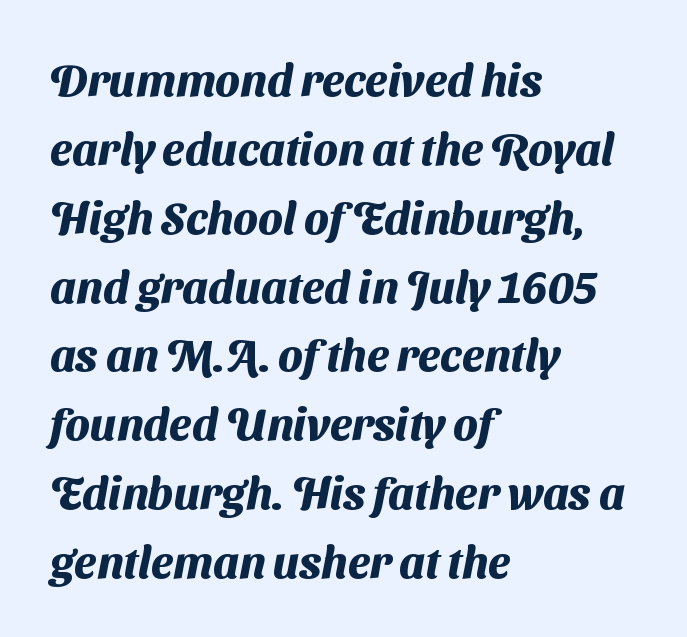
The image shows 45 px heavy sans-serif type; set left-aligned, normal line spacing (1.53x), normal letter spacing, not underlined; medium stroke contrast and a medium x-height.
